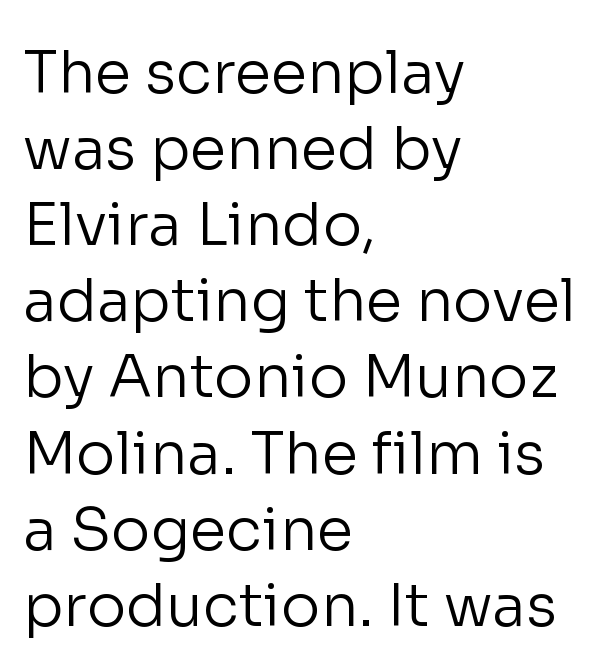
Characters remain perfectly vertical along every line. Default kerning and tracking; the words read as compact shapes. Character widths vary here, with narrow letters taking less room than wide ones. These lines stack with their left ends in a neat column. Regular leading. The weight would be labelled regular, book, light, or lighter still.
